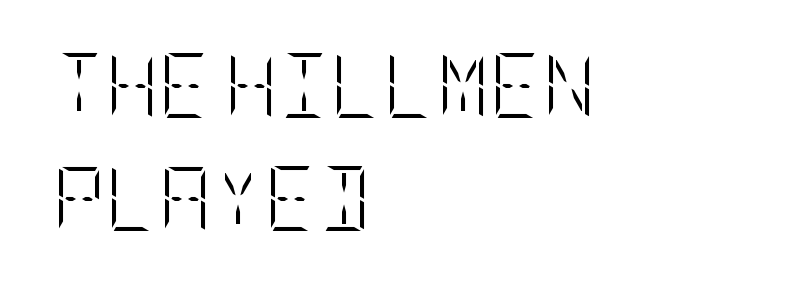
Q: Is the text bold? A: No.
Q: Is the text italic (slanted)? A: No, it is upright.
Q: Is the text underlined? A: No.
Q: How is the paragraph aligned? A: Left-aligned.
Q: Is the spacing between letters normal or unusually wide? A: Normal.
Q: Width (condensed, normal, or wide)? A: Condensed.
Q: Stroke contrast? A: Low.
Q: x-height? A: Large.
